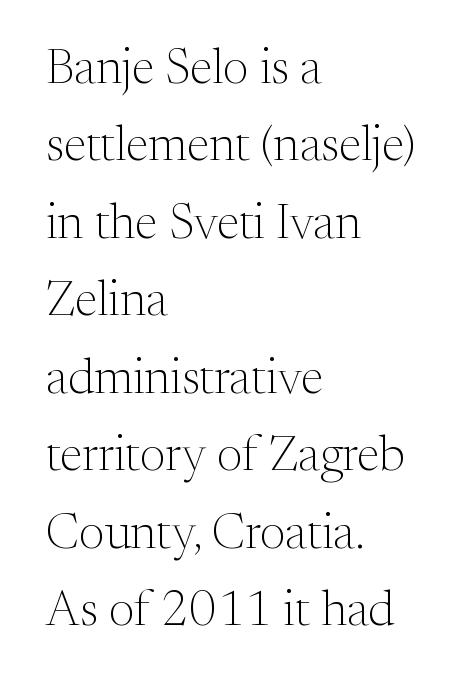
The glyphs are unaccompanied by any horizontal stroke below them. This block has exactly the height ordinary leading produces. The compositor pushed each line to the left boundary. Vertical stems look standard width or narrower in stroke. The font family rendered here belongs to the serif group. Do the characters align in a grid? No, the font is proportional.
